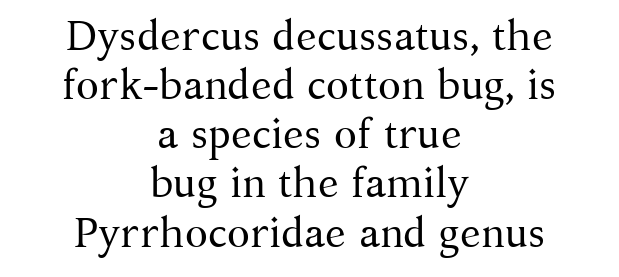
The image shows 42 px regular-weight serif type, upright; set centered, line spacing 1.17x, normal letter spacing, not underlined; medium stroke contrast and a medium x-height.
